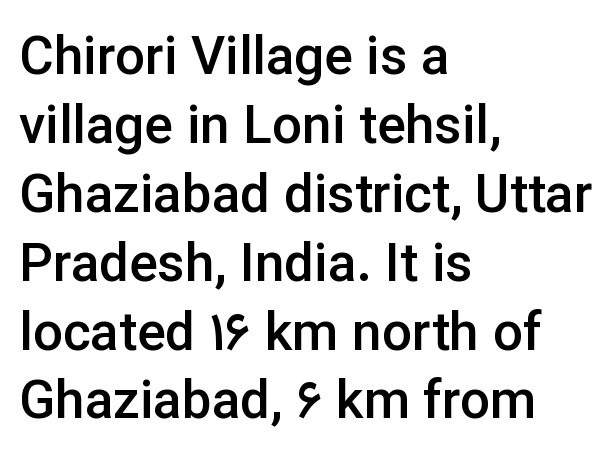
Q: Is the text bold? A: Semi-bold.
Q: Is the text italic (slanted)? A: No, it is upright.
Q: Is the typeface a serif or a sans-serif typeface? A: Sans-serif.
Q: Is the text underlined? A: No.
Q: How is the paragraph aligned? A: Left-aligned.
Q: Is the spacing between letters normal or unusually wide? A: Normal.
Q: Is the spacing between lines tight, normal or loose? A: Normal.
Q: Width (condensed, normal, or wide)? A: Normal.
Q: Stroke contrast? A: Low.
Q: x-height? A: Medium.
Q: Monospaced? A: No.
